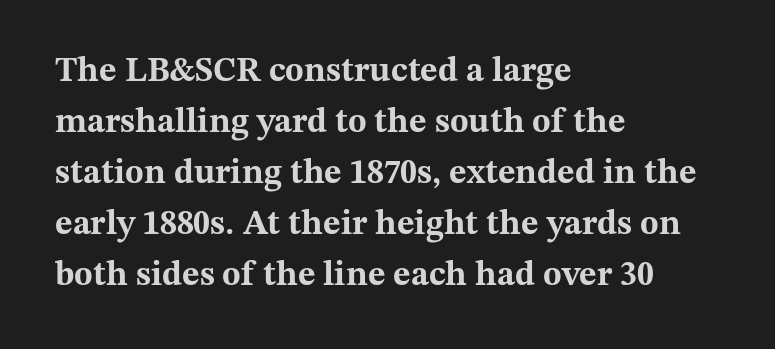
Look at the tracking — it's just the regular setting, nothing added. Typesetter's note: full bold, strokes at maximum text heaviness. A typesetter would call this proportional, since set widths differ per character. Reading down the column, the eye jumps a familiar distance to each next line. A serif font was chosen for this passage.
